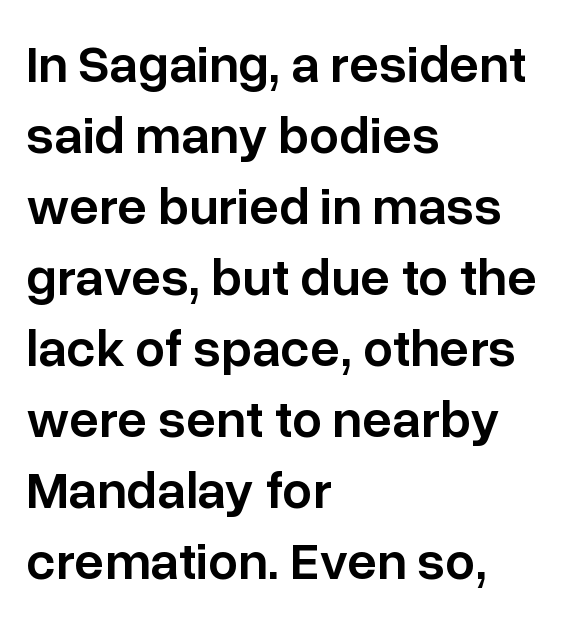
Glance below the letters and you will spot only blank space. Each word holds together tightly as a unit, with standard inter-letter gaps. Notice how the stems are strictly vertical — no italics here. Look at the bottom of the vertical strokes: they stop flat, with no serifs.
